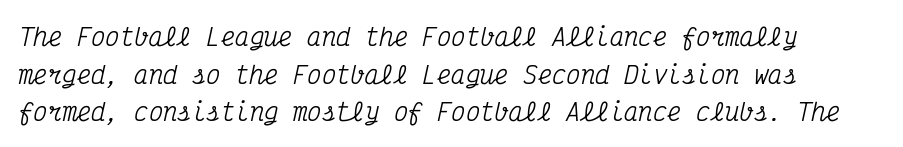
Beneath every word, the page is bare. A typesetter would call this leading conventional body-copy spacing. Glyph-to-glyph distance matches everyday printed text. The letters are slanted; this is an italic face.
